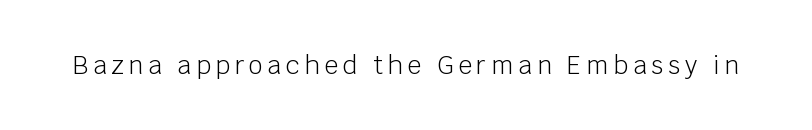
The image shows 25 px text type, upright; set not underlined.
